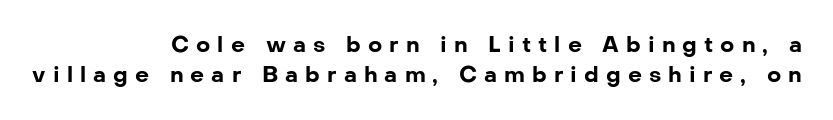
Underlining? Definitely not there. In terms of letterspacing, this is a distinctly airy, spread setting. Line spacing here is normal. Visually the block forms a straight wall on the right and a jagged coastline on the left.
